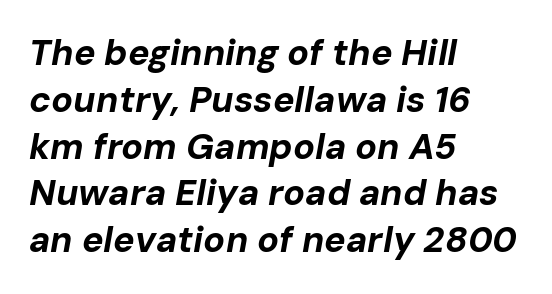
{"italic": "yes", "lean": "right", "slant_degrees": 10, "bold": "yes", "weight": "bold", "width": "normal", "stroke_contrast": "low", "x_height": "medium", "monospaced": "no", "underline": "no", "align": "left", "line_spacing": "normal", "line_spacing_ratio": 1.3, "letter_spacing": "normal", "letter_spacing_em": 0.0, "glyph_px": 36}
